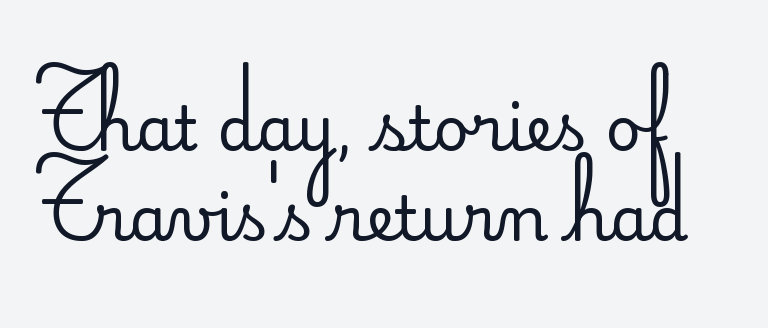
Default kerning and tracking; the words read as compact shapes. Every stem runs plumb, perpendicular to the baseline. The rendering uses natural spacing where letterforms have individual widths. Compared with a typical body face, this is equally light or lighter still. The glyphs are unaccompanied by any horizontal stroke below them.
